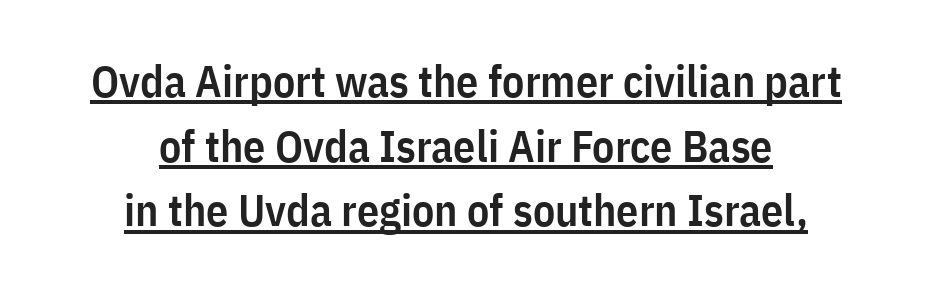
Q: Is the text bold? A: Semi-bold.
Q: Is the text italic (slanted)? A: No, it is upright.
Q: Is the typeface a serif or a sans-serif typeface? A: Sans-serif.
Q: Is the text underlined? A: Yes.
Q: How is the paragraph aligned? A: Centered.
Q: Is the spacing between letters normal or unusually wide? A: Normal.
Q: Is the spacing between lines tight, normal or loose? A: Normal.
Q: Width (condensed, normal, or wide)? A: Condensed.
Q: Stroke contrast? A: Low.
Q: x-height? A: Medium.
Q: Monospaced? A: No.
